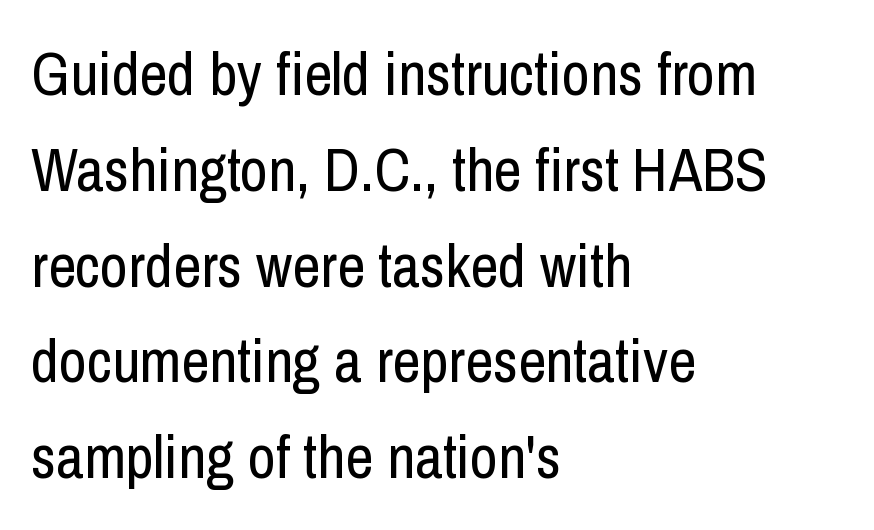
{"serif": "no", "italic": "no", "bold": "no", "weight": "regular", "width": "condensed", "stroke_contrast": "low", "x_height": "medium", "monospaced": "no", "underline": "no", "align": "left", "line_spacing": "normal", "line_spacing_ratio": 1.57, "letter_spacing": "normal", "letter_spacing_em": 0.0, "glyph_px": 61}
